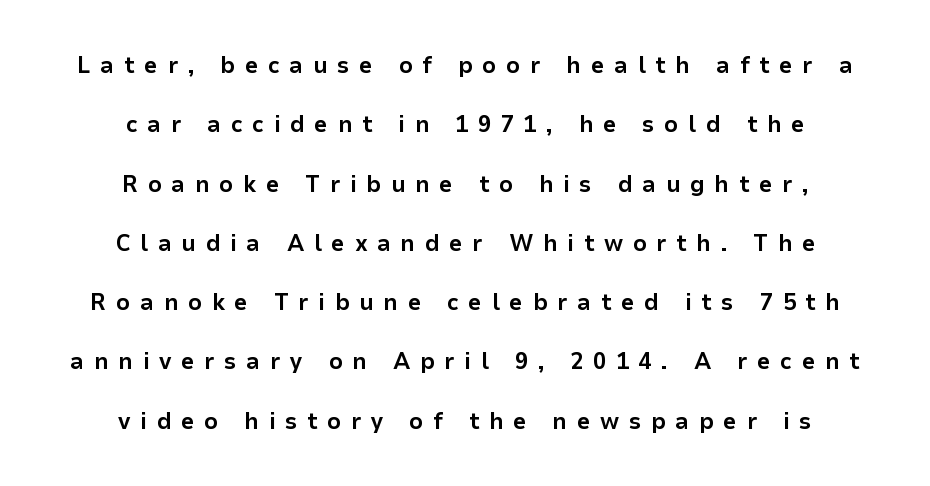
Q: Is the text bold? A: Yes.
Q: Is the text italic (slanted)? A: No, it is upright.
Q: Is the text underlined? A: No.
Q: How is the paragraph aligned? A: Centered.
Q: Is the spacing between letters normal or unusually wide? A: Unusually wide.
Q: Is the spacing between lines tight, normal or loose? A: Loose.
